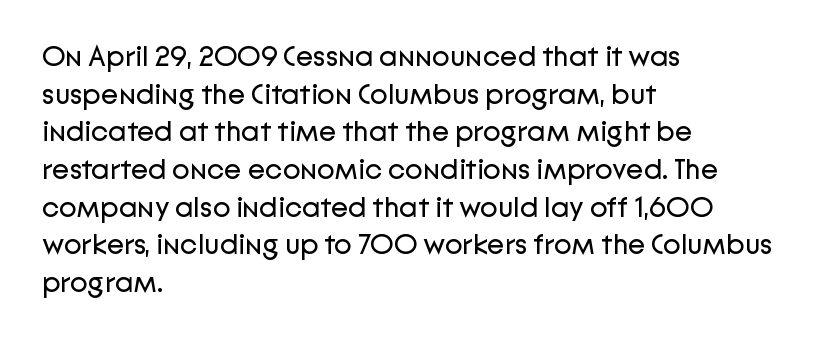
The image shows 29 px regular-weight sans-serif type, upright; set left-aligned, normal line spacing (1.3x), normal letter spacing, not underlined; low stroke contrast and a medium x-height.
